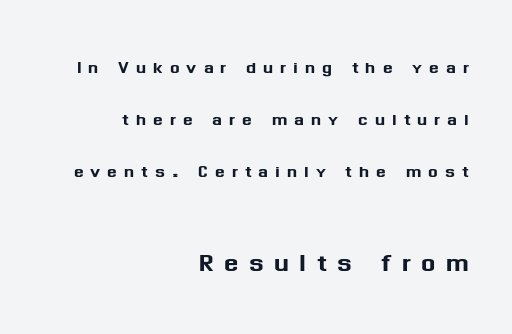
{"serif": "no", "italic": "no", "width": "normal", "stroke_contrast": "medium", "x_height": "medium", "monospaced": "no", "underline": "no", "align": "right", "line_spacing": "loose", "line_spacing_ratio": 2.27, "letter_spacing": "wide", "letter_spacing_em": 0.3, "larger_block": "second", "size_ratio": 1.48, "glyph_px": 34}
